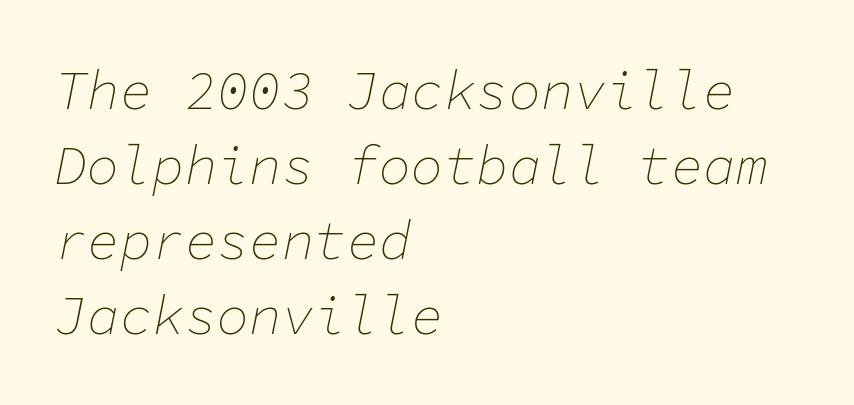
The letters look calm and open, with moderate or lighter stems. The glyphs look as if they've been sheared to an angle. Interline gaps are of average width in this sample. Line starts are locked; line ends wander.
